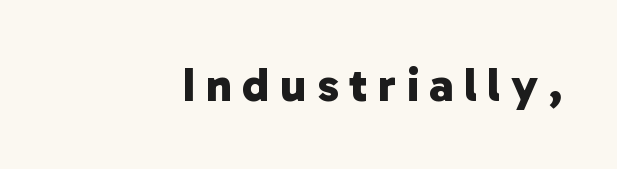
{"serif": "no", "bold": "yes", "weight": "bold", "width": "normal", "stroke_contrast": "low", "x_height": "medium", "monospaced": "no", "underline": "no", "align": "right", "letter_spacing": "wide", "letter_spacing_em": 0.21, "glyph_px": 48}
